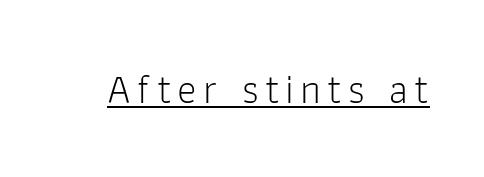
{"serif": "no", "italic": "no", "bold": "no", "weight": "light", "width": "normal", "stroke_contrast": "low", "x_height": "medium", "monospaced": "no", "underline": "yes", "glyph_px": 41}
